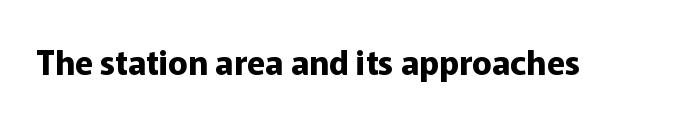
You'd pick this weight for a headline — it's a proper bold. I'd call this a sans setting — the letters go barefoot. The area under the type is left untouched. Spacing verdict: proportional, widths tailored to each character. The line texture is even and compact thanks to regular tracking. These lines were composed using upright roman letters.
